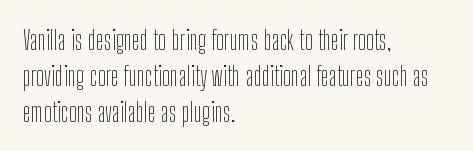
A clean baseline with only descenders dipping below it. The letters stand upright; this is a roman face. The letterforms sit shoulder to shoulder at normal distance. The compositor pushed each line to the left boundary.
